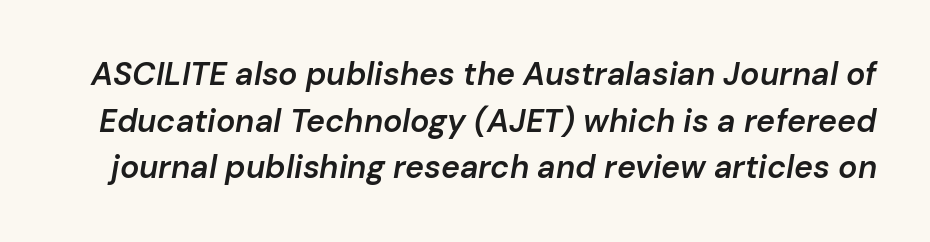
The image shows 32 px semibold type, italic (leaning right); set normal line spacing (1.46x), normal letter spacing, not underlined; low stroke contrast and a medium x-height.
